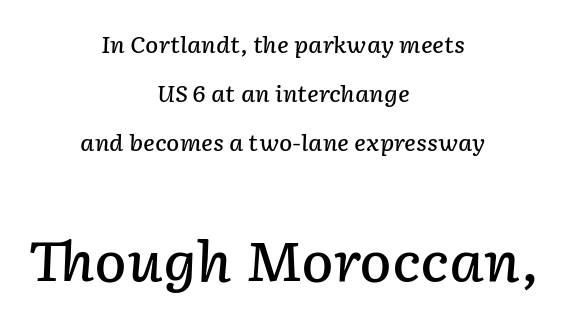
The image shows 54 px semibold type, italic (leaning right); set centered, loose line spacing (2.22x), normal letter spacing, not underlined; the second (bottom) block is 2.45x larger; low stroke contrast and a medium x-height.
